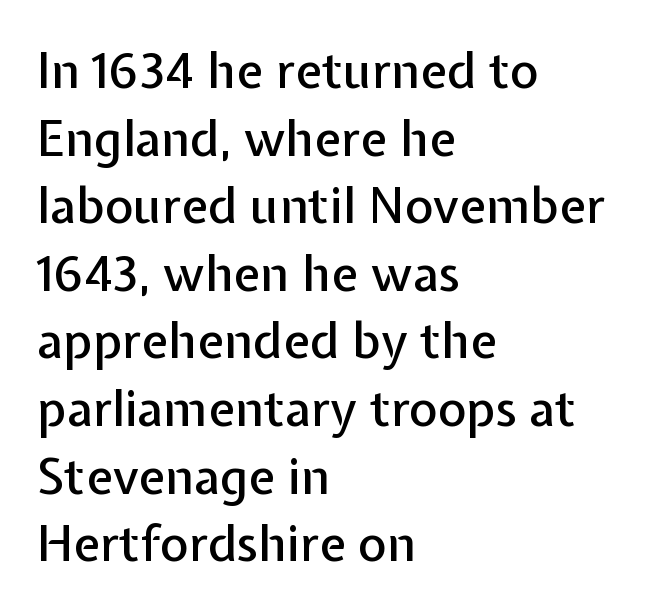
Q: Is the text italic (slanted)? A: No, it is upright.
Q: Is the typeface a serif or a sans-serif typeface? A: Sans-serif.
Q: Is the text underlined? A: No.
Q: How is the paragraph aligned? A: Left-aligned.
Q: Is the spacing between letters normal or unusually wide? A: Normal.
Q: Is the spacing between lines tight, normal or loose? A: Normal.
Q: Width (condensed, normal, or wide)? A: Normal.
Q: Stroke contrast? A: Low.
Q: x-height? A: Medium.
Q: Monospaced? A: No.
